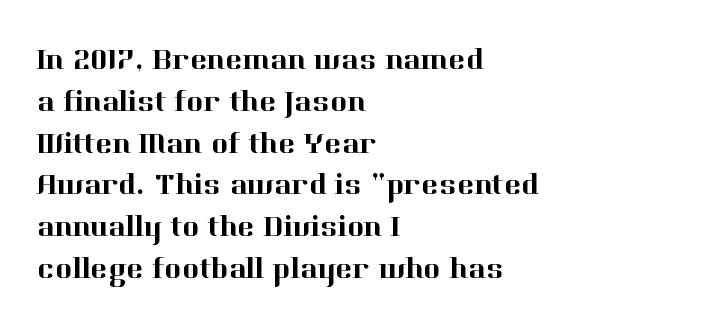
The image shows 29 px serif type, upright; set left-aligned, normal line spacing (1.44x), normal letter spacing, not underlined; high stroke contrast and a medium x-height.
